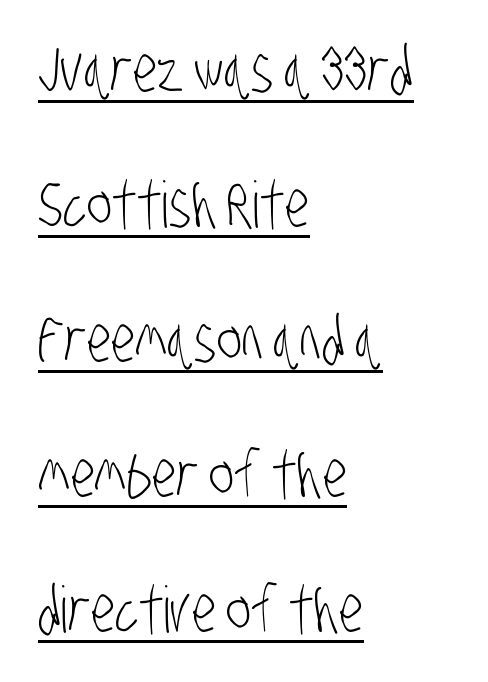
The image shows 64 px light, condensed sans-serif type; set left-aligned, loose line spacing (2.11x), normal letter spacing, underlined; low stroke contrast and a large x-height.
